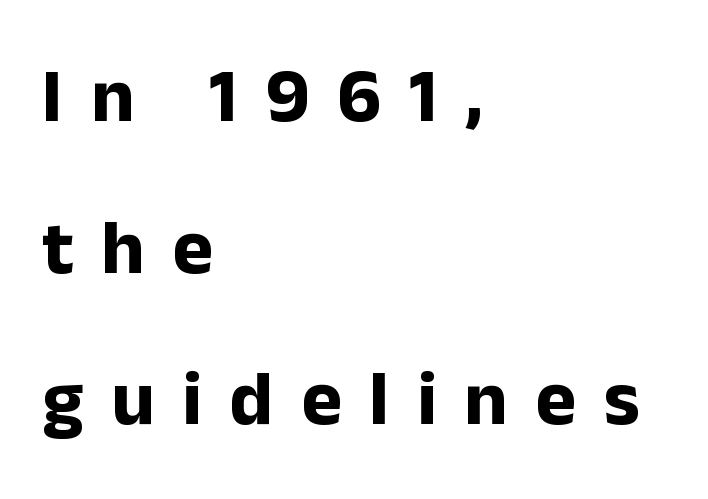
The image shows 77 px bold sans-serif type, upright; set left-aligned, loose line spacing (1.97x), unusually wide letter spacing (+0.36 em), not underlined; low stroke contrast and a medium x-height.
